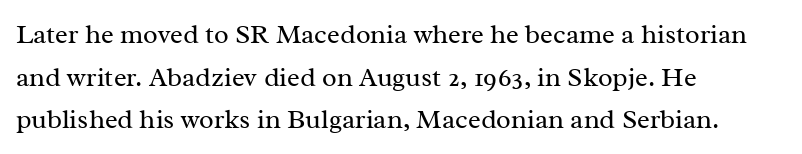
The ragged edge is on the right, which tells us the setting is flush left. Vertical strokes here are truly vertical. Heaviness? Minimal to ordinary, like unemphasized prose. Lines of text with bare space underneath.
